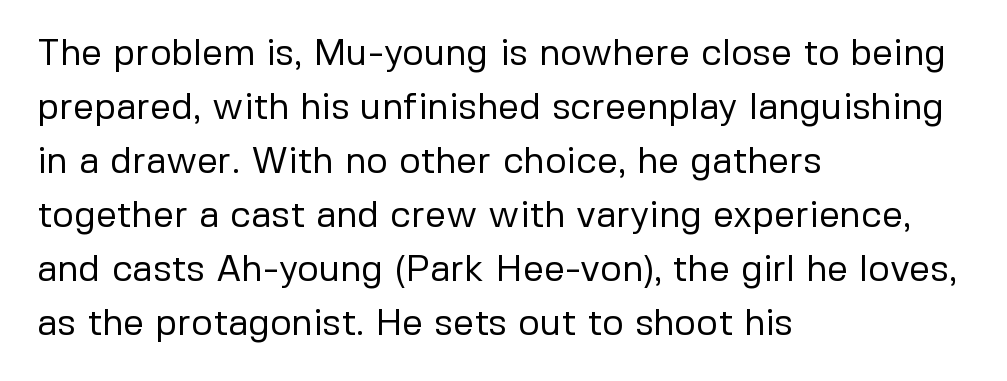
{"serif": "no", "italic": "no", "bold": "no", "weight": "regular", "width": "normal", "stroke_contrast": "low", "x_height": "medium", "monospaced": "no", "underline": "no", "align": "left", "line_spacing": "normal", "line_spacing_ratio": 1.46, "letter_spacing": "normal", "letter_spacing_em": 0.0, "glyph_px": 37}
